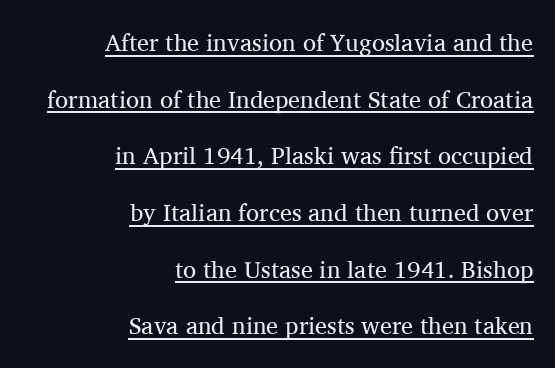
Q: Is the text bold? A: No.
Q: Is the text italic (slanted)? A: No, it is upright.
Q: Is the text underlined? A: Yes.
Q: How is the paragraph aligned? A: Right-aligned.
Q: Is the spacing between letters normal or unusually wide? A: Normal.
Q: Is the spacing between lines tight, normal or loose? A: Loose.
